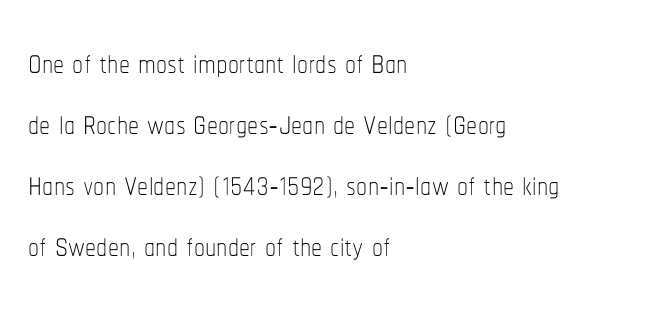
Q: Is the text bold? A: No.
Q: Is the text italic (slanted)? A: No, it is upright.
Q: Is the text underlined? A: No.
Q: How is the paragraph aligned? A: Left-aligned.
Q: Is the spacing between letters normal or unusually wide? A: Normal.
Q: Is the spacing between lines tight, normal or loose? A: Normal.
Q: Width (condensed, normal, or wide)? A: Condensed.
Q: Stroke contrast? A: Low.
Q: x-height? A: Medium.
Q: Monospaced? A: No.
